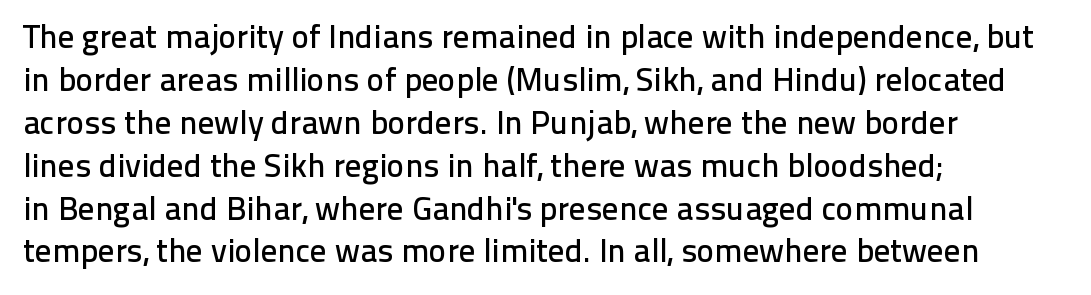
{"serif": "no", "italic": "no", "width": "normal", "stroke_contrast": "low", "x_height": "medium", "monospaced": "no", "underline": "no", "align": "left", "line_spacing": "normal", "line_spacing_ratio": 1.3, "letter_spacing": "normal", "letter_spacing_em": 0.0, "glyph_px": 33}
